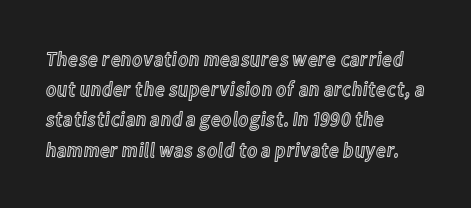
The lines sit at an ordinary, default distance from one another. What stands out about the letter spacing? Nothing — it is the standard amount. Leftover space on each line is placed entirely after the last word. Check the space under the baseline: it is left empty.
